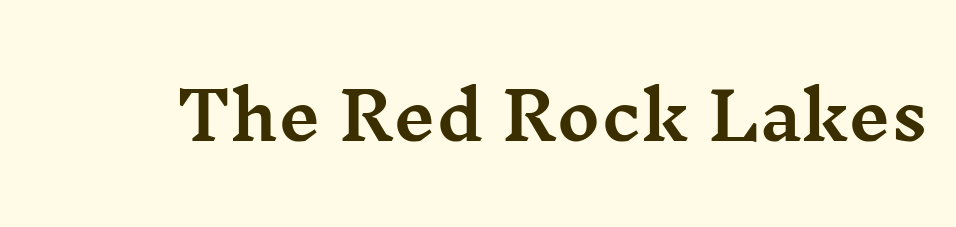
The image shows 66 px wide serif type, upright; set normal letter spacing, not underlined; medium stroke contrast and a medium x-height.
